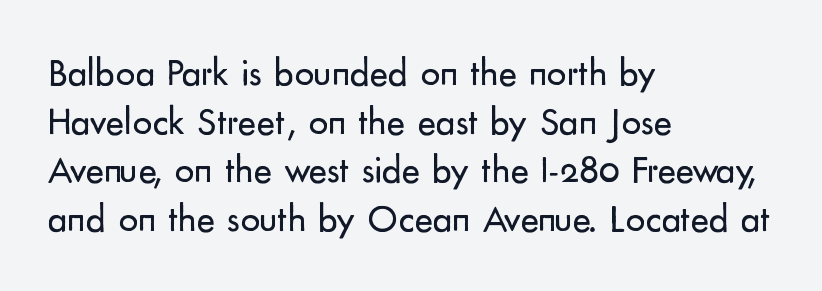
Q: Is the text bold? A: No.
Q: Is the text italic (slanted)? A: No, it is upright.
Q: Is the typeface a serif or a sans-serif typeface? A: Sans-serif.
Q: Is the text underlined? A: No.
Q: How is the paragraph aligned? A: Left-aligned.
Q: Is the spacing between letters normal or unusually wide? A: Normal.
Q: Is the spacing between lines tight, normal or loose? A: Normal.
Q: Width (condensed, normal, or wide)? A: Normal.
Q: Stroke contrast? A: Low.
Q: x-height? A: Small.
Q: Monospaced? A: No.
